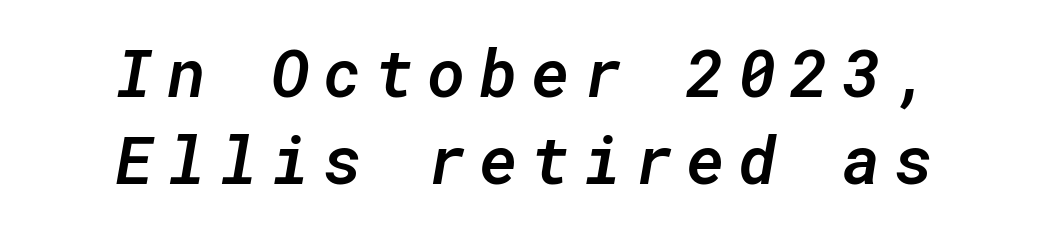
The image shows 66 px semibold type, italic (leaning right), monospaced; set centered, normal line spacing (1.32x), unusually wide letter spacing (+0.2 em), not underlined; low stroke contrast and a medium x-height.
